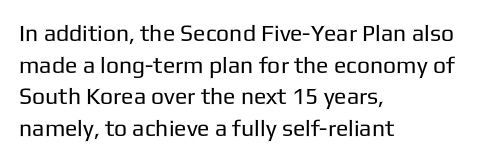
{"italic": "no", "bold": "no", "underline": "no", "align": "left", "line_spacing": "normal", "line_spacing_ratio": 1.38, "letter_spacing": "normal", "letter_spacing_em": 0.0, "glyph_px": 23}
